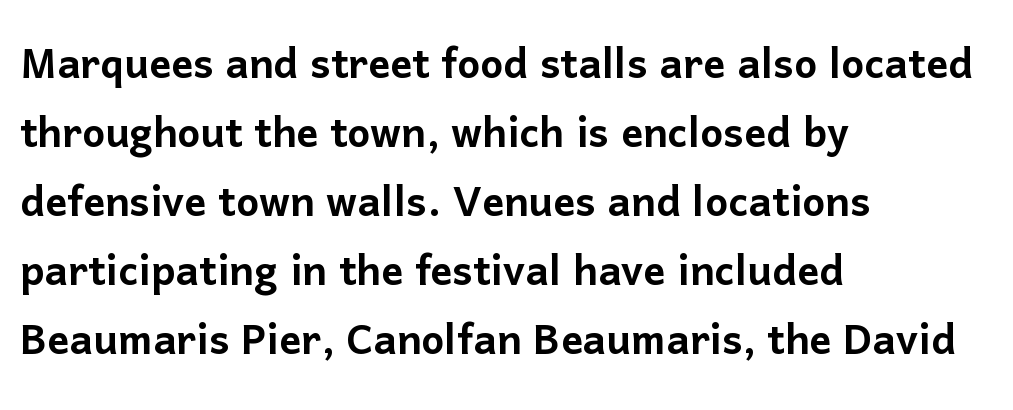
The image shows 54 px sans-serif type, upright; set left-aligned, normal line spacing (1.28x), normal letter spacing, not underlined; low stroke contrast and a medium x-height.
